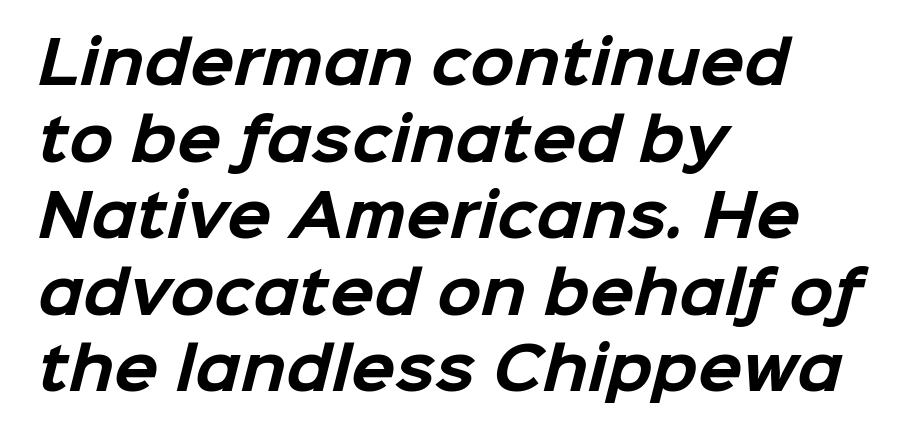
{"serif": "no", "bold": "yes", "weight": "bold", "width": "normal", "stroke_contrast": "low", "x_height": "medium", "monospaced": "no", "underline": "no", "align": "left", "line_spacing": "normal", "line_spacing_ratio": 1.32, "letter_spacing": "normal", "letter_spacing_em": 0.0, "glyph_px": 58}
